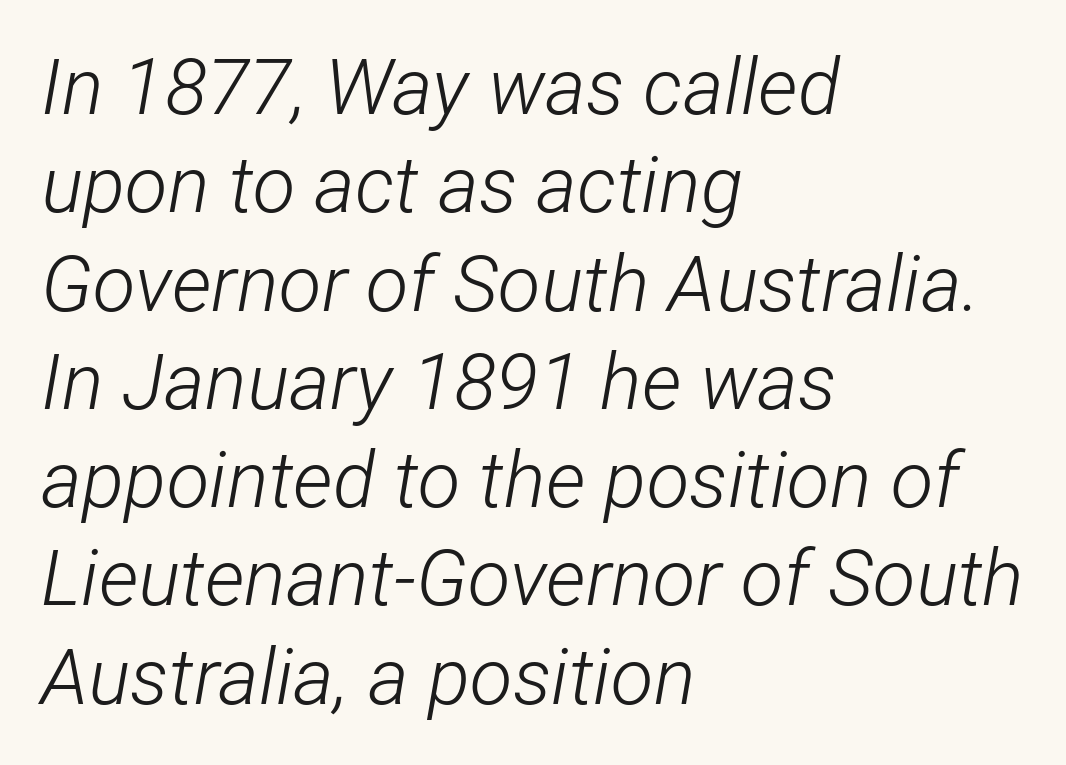
If you measured baseline to baseline, you'd find a middling distance. Style check: oblique. The rendering keeps characters at their native spacing. Casual observation: everything's shoved over to the left. Note the varied advance widths — an 'i' is clearly narrower than an 'm'. The font is comparable to plain body text, perhaps lighter.
